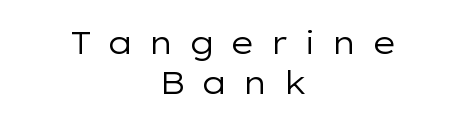
The image shows 32 px regular-weight, wide sans-serif type, upright; set centered, line spacing 1.24x, unusually wide letter spacing (+0.47 em), not underlined; low stroke contrast and a medium x-height.
